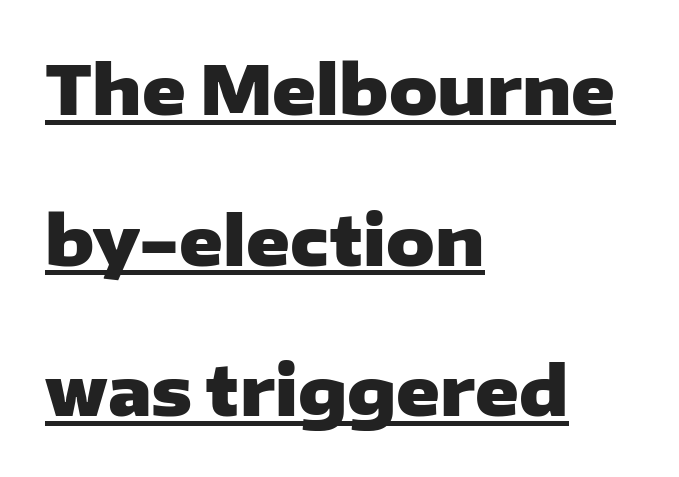
The image shows 67 px heavy, wide sans-serif type, upright; set left-aligned, loose line spacing (2.25x), normal letter spacing, underlined; low stroke contrast and a medium x-height.
